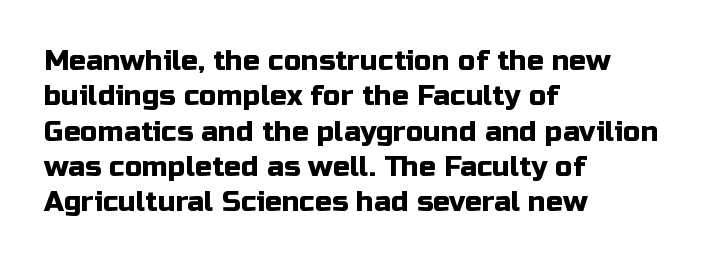
Q: Is the text italic (slanted)? A: No, it is upright.
Q: Is the typeface a serif or a sans-serif typeface? A: Sans-serif.
Q: Is the text underlined? A: No.
Q: How is the paragraph aligned? A: Left-aligned.
Q: Is the spacing between letters normal or unusually wide? A: Normal.
Q: Is the spacing between lines tight, normal or loose? A: Normal.
Q: Width (condensed, normal, or wide)? A: Normal.
Q: Stroke contrast? A: Low.
Q: x-height? A: Medium.
Q: Monospaced? A: No.
